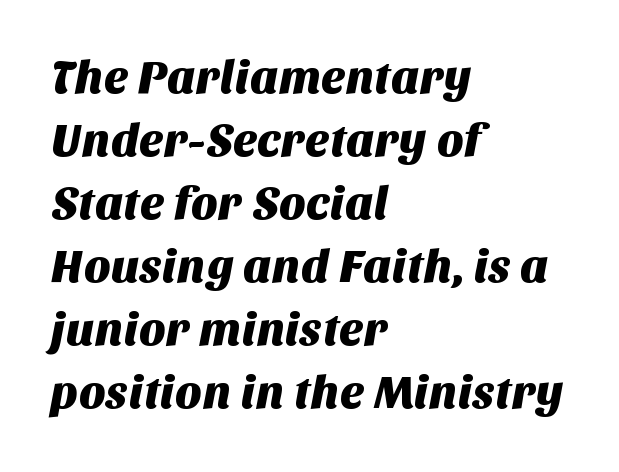
Varying glyph widths throughout — classic text-font behaviour. Font category for this specimen: sans-serif. A bare baseline throughout the passage. A classic flush-left, rag-right setting is used for this passage. Regarding leading, the lines here are spaced in the standard way.
